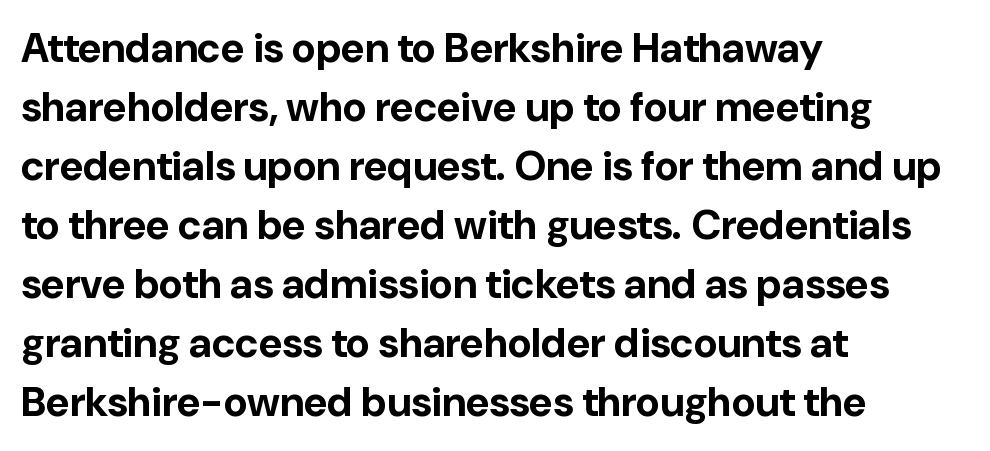
Q: Is the text bold? A: Yes.
Q: Is the text italic (slanted)? A: No, it is upright.
Q: Is the typeface a serif or a sans-serif typeface? A: Sans-serif.
Q: Is the text underlined? A: No.
Q: How is the paragraph aligned? A: Left-aligned.
Q: Is the spacing between letters normal or unusually wide? A: Normal.
Q: Is the spacing between lines tight, normal or loose? A: Normal.
Q: Width (condensed, normal, or wide)? A: Normal.
Q: Stroke contrast? A: Low.
Q: x-height? A: Medium.
Q: Monospaced? A: No.
